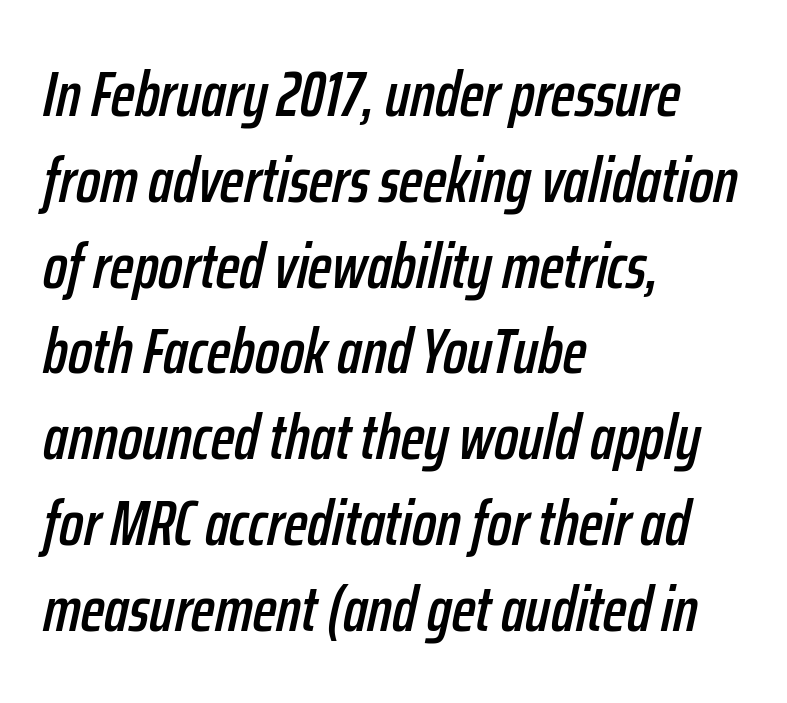
What's the leading like? Ordinary, nothing unusual. Tracking here is standard; glyphs follow each other at the usual distance. These lines are rendered in a variable-pitch font. Quick note: italic. The rendering anchors every line to the left-hand side. The baseline area is clear.
